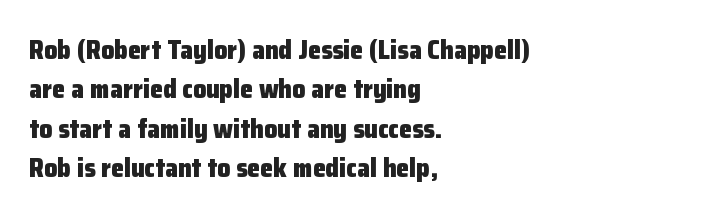
{"italic": "no", "bold": "yes", "underline": "no", "align": "left", "line_spacing": "normal", "line_spacing_ratio": 1.51, "letter_spacing": "normal", "letter_spacing_em": 0.0, "glyph_px": 26}
